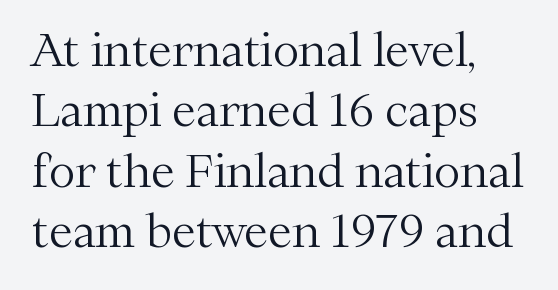
{"serif": "yes", "italic": "no", "bold": "no", "weight": "light", "width": "normal", "stroke_contrast": "medium", "x_height": "medium", "monospaced": "no", "underline": "no", "align": "left", "line_spacing": "normal", "line_spacing_ratio": 1.37, "letter_spacing": "normal", "letter_spacing_em": 0.0, "glyph_px": 44}
